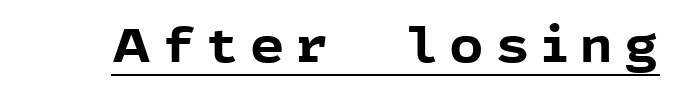
A typographer would call this underscored text. Students, this is bold: see how much ink each stroke carries. The typeface chosen for these lines omits serifs. Here the designer chose a conventional face with non-uniform glyph widths. Loose tracking; the words dissolve into strings of separated letters.
